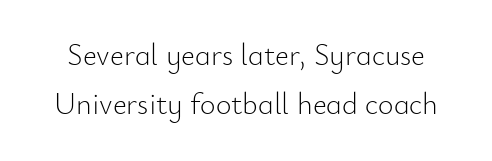
Q: Is the text bold? A: No.
Q: Is the text italic (slanted)? A: No, it is upright.
Q: Is the typeface a serif or a sans-serif typeface? A: Sans-serif.
Q: Is the text underlined? A: No.
Q: Is the spacing between letters normal or unusually wide? A: Normal.
Q: Is the spacing between lines tight, normal or loose? A: Normal.
Q: Width (condensed, normal, or wide)? A: Normal.
Q: Stroke contrast? A: Low.
Q: x-height? A: Small.
Q: Monospaced? A: No.
